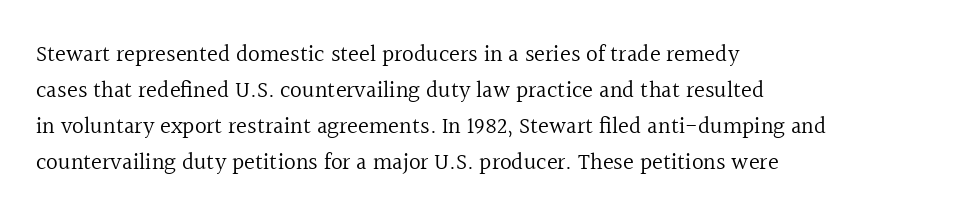
The image shows 23 px text type, upright; set left-aligned, normal line spacing (1.57x), normal letter spacing, not underlined.
